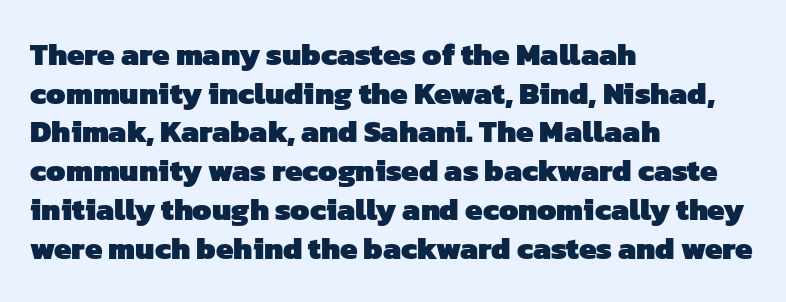
{"serif": "no", "bold": "yes", "weight": "heavy", "width": "normal", "stroke_contrast": "low", "x_height": "medium", "monospaced": "no", "underline": "no", "align": "left", "line_spacing": "normal", "line_spacing_ratio": 1.25, "letter_spacing": "normal", "letter_spacing_em": 0.0, "glyph_px": 31}
